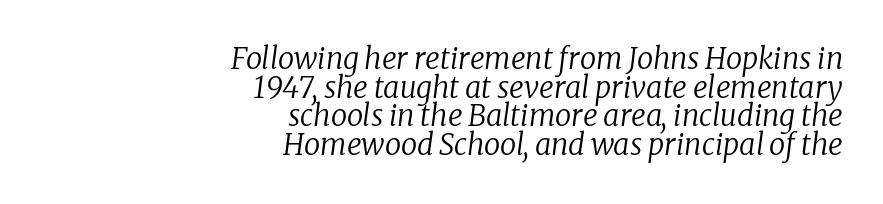
Q: Is the text bold? A: No.
Q: Is the text italic (slanted)? A: Yes, it leans right by about 8 degrees.
Q: Is the typeface a serif or a sans-serif typeface? A: Serif.
Q: Is the text underlined? A: No.
Q: How is the paragraph aligned? A: Right-aligned.
Q: Is the spacing between letters normal or unusually wide? A: Normal.
Q: Is the spacing between lines tight, normal or loose? A: Tight.
Q: Width (condensed, normal, or wide)? A: Normal.
Q: Stroke contrast? A: Low.
Q: x-height? A: Medium.
Q: Monospaced? A: No.
